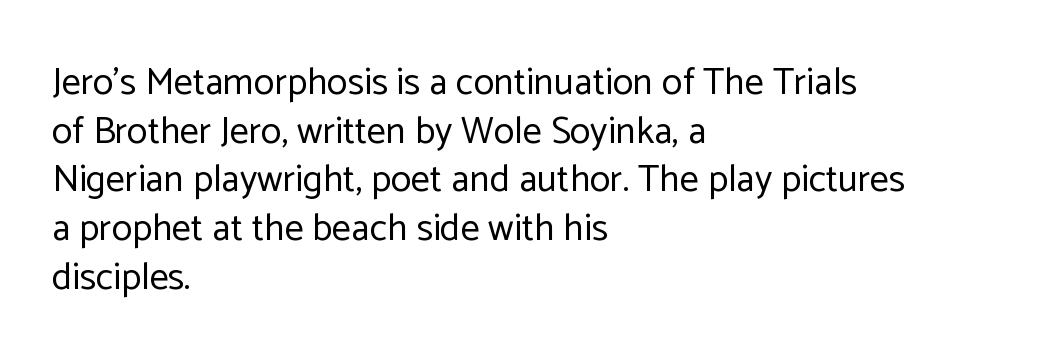
A student would call this left alignment; a typographer would say flush left, rag right. Lines of text with bare space underneath. The font family rendered here belongs to the sans-serif group. Looks like regular typesetting: each glyph gets only the width it needs.
